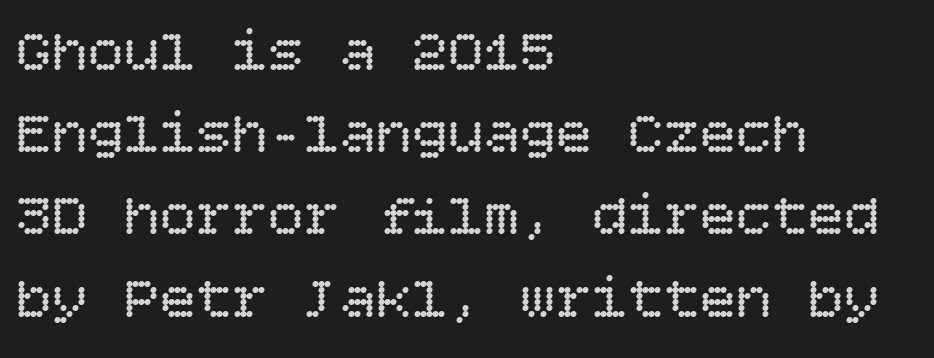
The image shows 60 px regular-weight type, upright; set left-aligned, normal line spacing (1.37x), normal letter spacing, not underlined; low stroke contrast and a large x-height.
